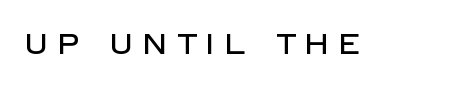
{"serif": "no", "italic": "no", "width": "normal", "stroke_contrast": "low", "x_height": "large", "monospaced": "no", "underline": "no", "letter_spacing": "wide", "letter_spacing_em": 0.36, "glyph_px": 28}
